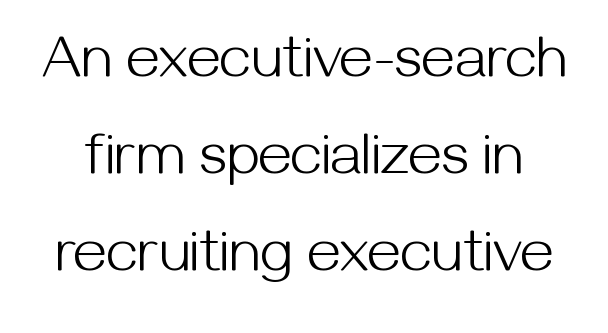
These lines keep a tight, regular rhythm from letter to letter. Character widths vary here, with narrow letters taking less room than wide ones. Is there much room between lines? A standard amount, neither cramped nor airy. Unlike italic type, these characters show no tilt at all. Underline: absent.
